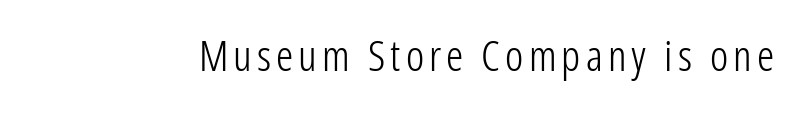
Spacing verdict: proportional, widths tailored to each character. Upright lettering throughout. The specimen omits any rule beneath the text block's lines. Each letter's strokes conclude bluntly, with no projecting serifs.
